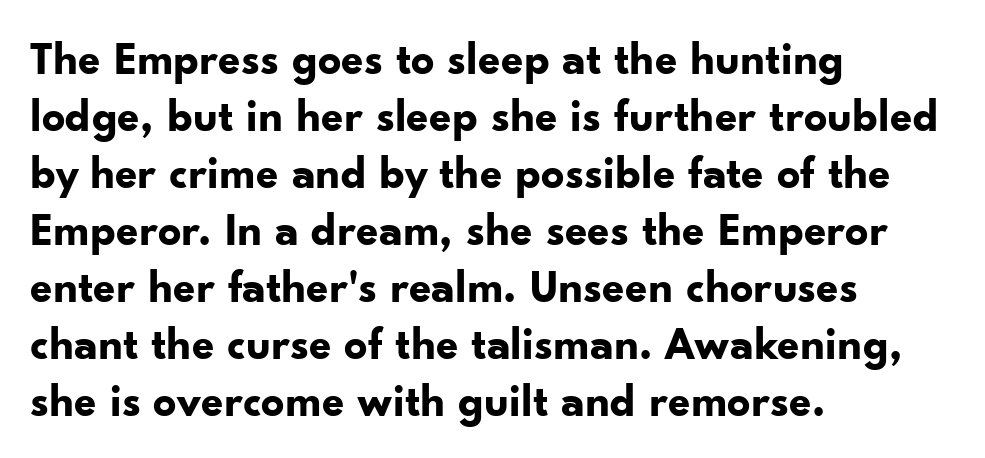
{"serif": "no", "italic": "no", "bold": "yes", "weight": "bold", "width": "normal", "stroke_contrast": "low", "x_height": "small", "monospaced": "no", "underline": "no", "align": "left", "line_spacing_ratio": 1.24, "letter_spacing": "normal", "letter_spacing_em": 0.0, "glyph_px": 46}
